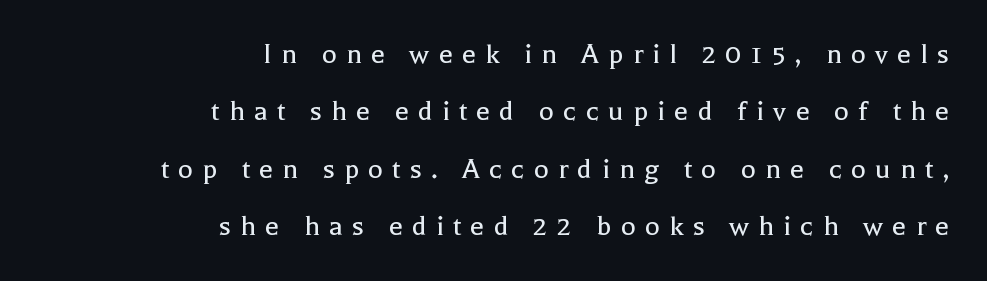
The image shows 31 px regular-weight serif type, upright; set right-aligned, line spacing 1.85x, unusually wide letter spacing (+0.3 em), not underlined; a medium x-height.
